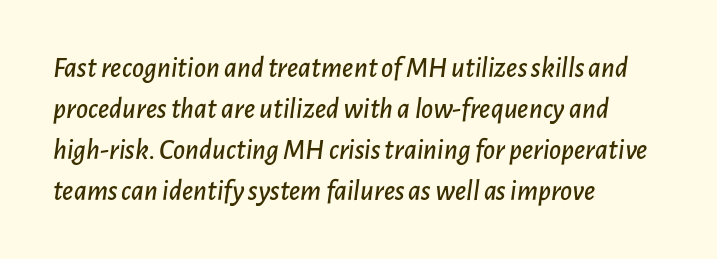
{"italic": "yes", "lean": "right", "slant_degrees": 7, "width": "normal", "stroke_contrast": "low", "x_height": "medium", "monospaced": "no", "underline": "no", "align": "left", "line_spacing": "normal", "line_spacing_ratio": 1.41, "letter_spacing": "normal", "letter_spacing_em": 0.0, "glyph_px": 29}
